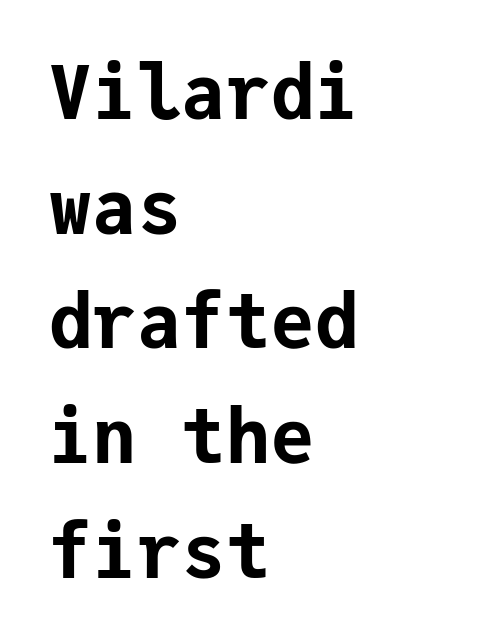
Q: Is the text bold? A: Yes.
Q: Is the text italic (slanted)? A: No, it is upright.
Q: Is the typeface a serif or a sans-serif typeface? A: Sans-serif.
Q: Is the text underlined? A: No.
Q: How is the paragraph aligned? A: Left-aligned.
Q: Is the spacing between letters normal or unusually wide? A: Normal.
Q: Is the spacing between lines tight, normal or loose? A: Normal.
Q: Width (condensed, normal, or wide)? A: Normal.
Q: Stroke contrast? A: Low.
Q: x-height? A: Medium.
Q: Monospaced? A: Yes.
